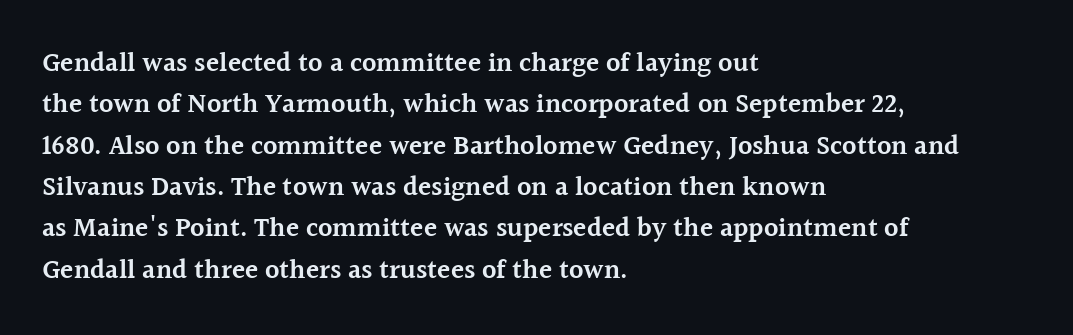
A student would call this left alignment; a typographer would say flush left, rag right. Line spacing here is normal. Tracking value appears to be zero — textbook default spacing. A typesetter would mark this as roman, not italic. Each glyph is drawn with semibold strokes, heavier than normal yet not fully bold. The strip under each line holds only bare page.
